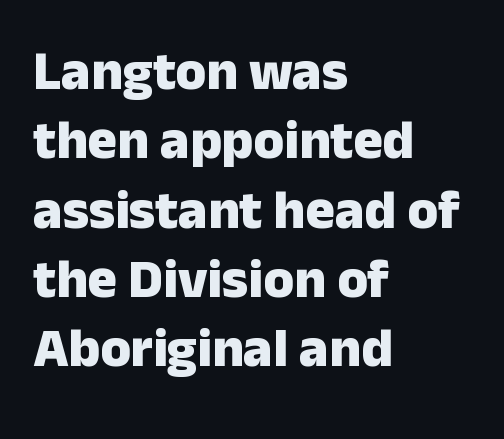
The letters sit at their default tracking, neither squeezed nor spread. Compared with an ordinary text face, these strokes are far heavier — a full bold. In CSS terms this would be text-align: left. No italicization has been applied; the sample stays upright. The typeface chosen for these lines omits serifs.
